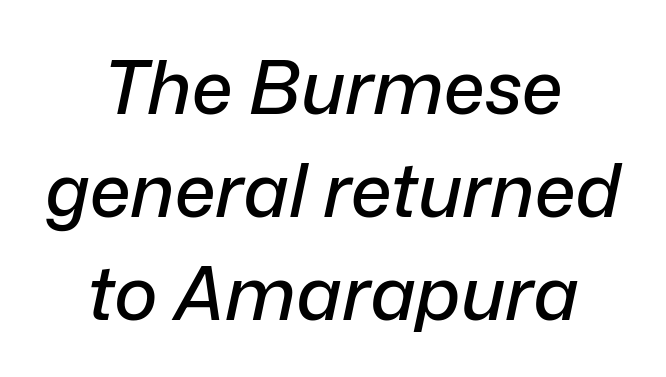
Q: Is the text italic (slanted)? A: Yes, it leans right by about 12 degrees.
Q: Is the text underlined? A: No.
Q: How is the paragraph aligned? A: Centered.
Q: Is the spacing between letters normal or unusually wide? A: Normal.
Q: Is the spacing between lines tight, normal or loose? A: Normal.
Q: Width (condensed, normal, or wide)? A: Normal.
Q: Stroke contrast? A: Low.
Q: x-height? A: Medium.
Q: Monospaced? A: No.
